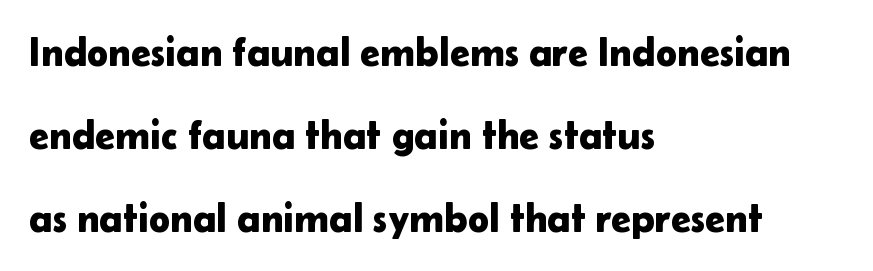
The image shows 40 px sans-serif type, upright; set left-aligned, loose line spacing (2.08x), normal letter spacing, not underlined; low stroke contrast and a medium x-height.
